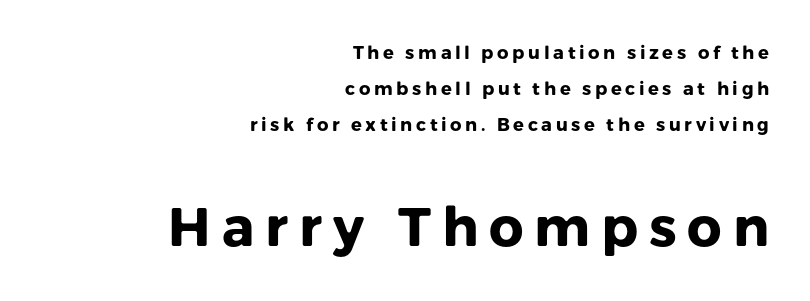
You could only call the tracking loose — the letters float apart. Do the letters lean? They stand straight. Its strokes are broad and dark, the hallmark of bold type. Which of the two is more prominent by size? The second, at the bottom. The typeface chosen for these lines omits serifs. A flush-right, rag-left setting is used for this passage.
